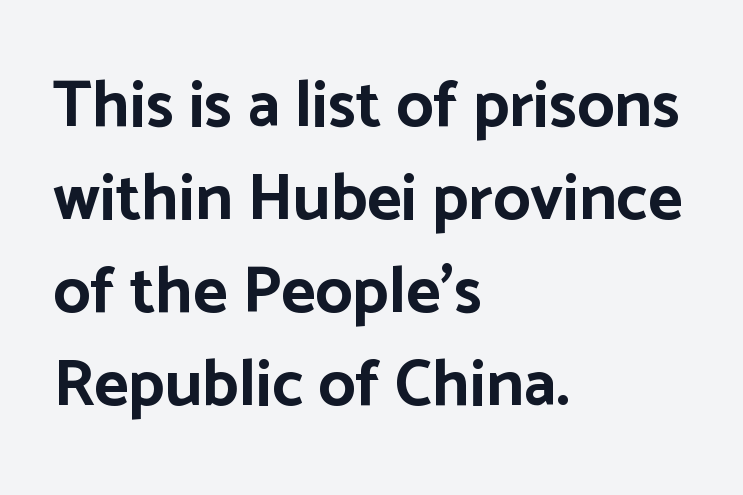
Q: Is the text bold? A: Yes.
Q: Is the text italic (slanted)? A: No, it is upright.
Q: Is the typeface a serif or a sans-serif typeface? A: Sans-serif.
Q: Is the text underlined? A: No.
Q: How is the paragraph aligned? A: Left-aligned.
Q: Is the spacing between letters normal or unusually wide? A: Normal.
Q: Is the spacing between lines tight, normal or loose? A: Normal.
Q: Width (condensed, normal, or wide)? A: Normal.
Q: Stroke contrast? A: Low.
Q: x-height? A: Medium.
Q: Monospaced? A: No.
